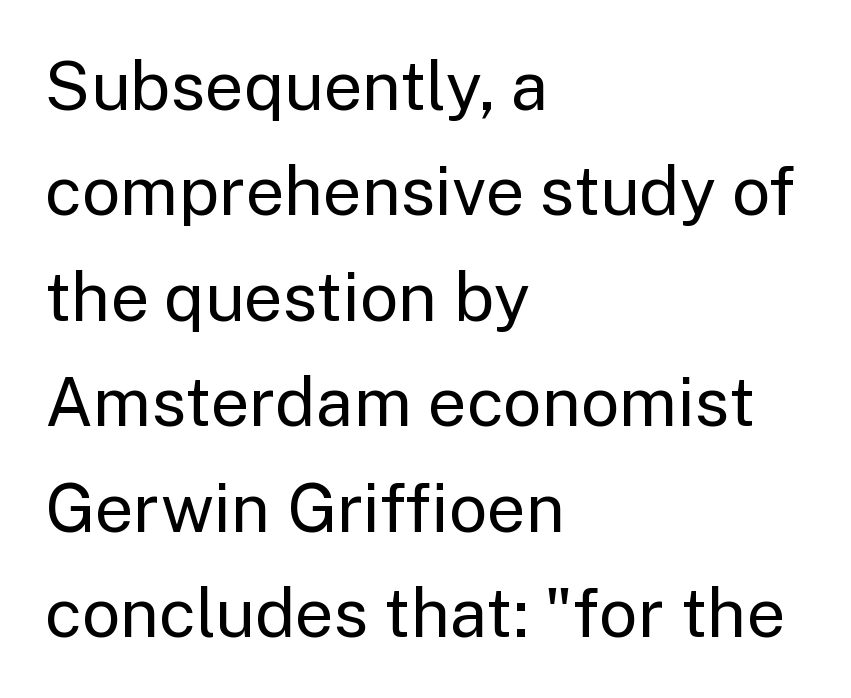
The image shows 68 px regular-weight sans-serif type, upright; set left-aligned, normal line spacing (1.55x), normal letter spacing, not underlined; low stroke contrast and a medium x-height.
